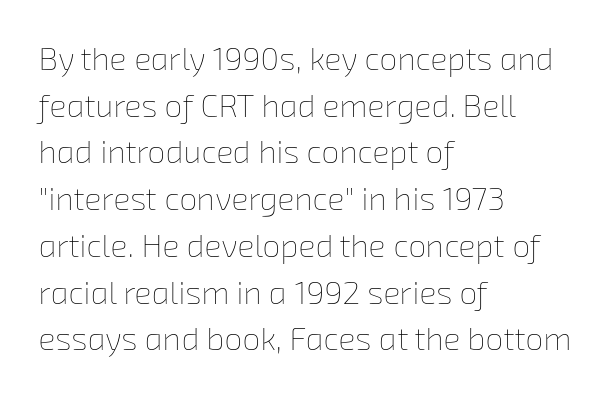
{"bold": "no", "weight": "thin", "width": "normal", "stroke_contrast": "low", "x_height": "medium", "monospaced": "no", "underline": "no", "align": "left", "line_spacing": "normal", "line_spacing_ratio": 1.46, "letter_spacing": "normal", "letter_spacing_em": 0.0, "glyph_px": 32}
